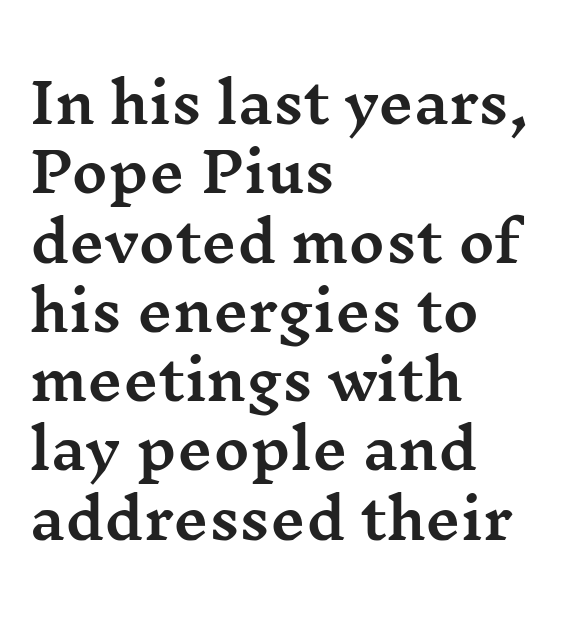
{"serif": "yes", "italic": "no", "width": "wide", "stroke_contrast": "medium", "x_height": "medium", "monospaced": "no", "underline": "no", "align": "left", "line_spacing": "normal", "line_spacing_ratio": 1.26, "letter_spacing": "normal", "letter_spacing_em": 0.0, "glyph_px": 55}
